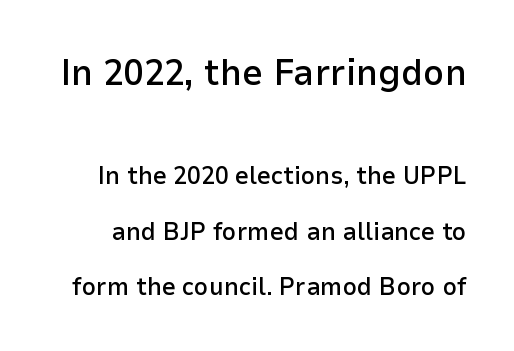
The image shows 37 px semibold sans-serif type, upright; set loose line spacing (2.21x), normal letter spacing, not underlined; the first (top) block is 1.48x larger; low stroke contrast and a medium x-height.
